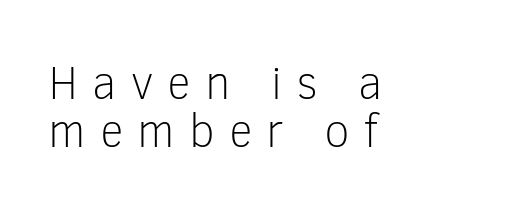
Q: Is the text bold? A: No.
Q: Is the text italic (slanted)? A: No, it is upright.
Q: Is the typeface a serif or a sans-serif typeface? A: Sans-serif.
Q: Is the text underlined? A: No.
Q: How is the paragraph aligned? A: Left-aligned.
Q: Is the spacing between letters normal or unusually wide? A: Unusually wide.
Q: Is the spacing between lines tight, normal or loose? A: Tight.
Q: Width (condensed, normal, or wide)? A: Normal.
Q: Stroke contrast? A: Low.
Q: x-height? A: Medium.
Q: Monospaced? A: No.
